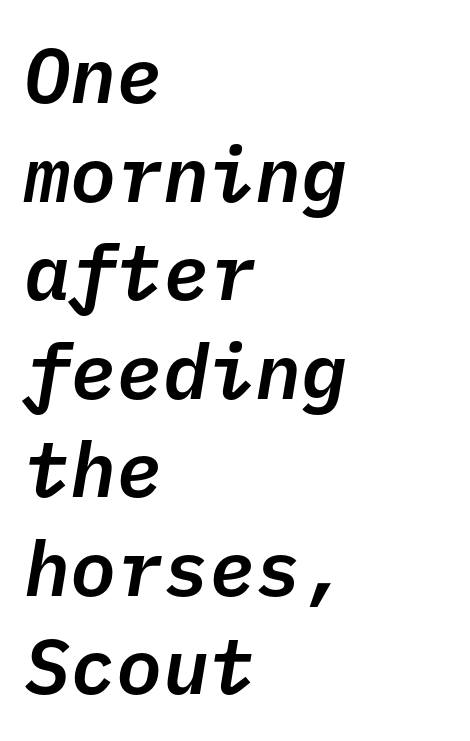
{"italic": "yes", "lean": "right", "slant_degrees": 10, "width": "normal", "stroke_contrast": "low", "x_height": "medium", "monospaced": "yes", "underline": "no", "align": "left", "line_spacing": "normal", "line_spacing_ratio": 1.28, "letter_spacing": "normal", "letter_spacing_em": 0.0, "glyph_px": 77}
